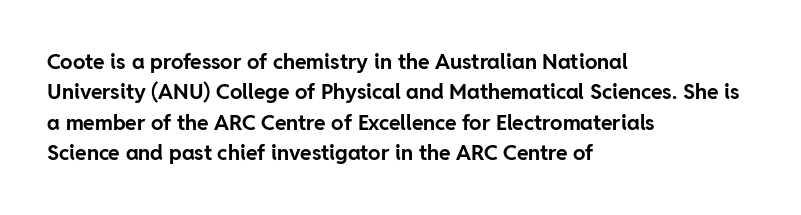
The image shows 21 px bold type, upright; set left-aligned, normal line spacing (1.45x), normal letter spacing, not underlined.
